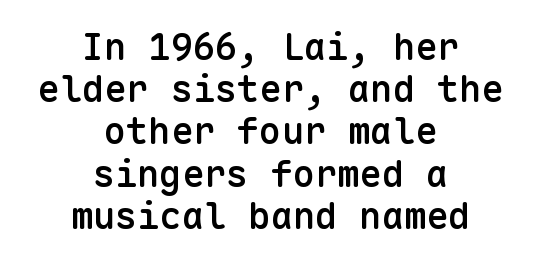
{"serif": "no", "italic": "no", "bold": "semi", "weight": "semibold", "width": "normal", "stroke_contrast": "low", "x_height": "medium", "monospaced": "yes", "underline": "no", "align": "center", "line_spacing": "tight", "line_spacing_ratio": 1.14, "letter_spacing": "normal", "letter_spacing_em": 0.0, "glyph_px": 37}
